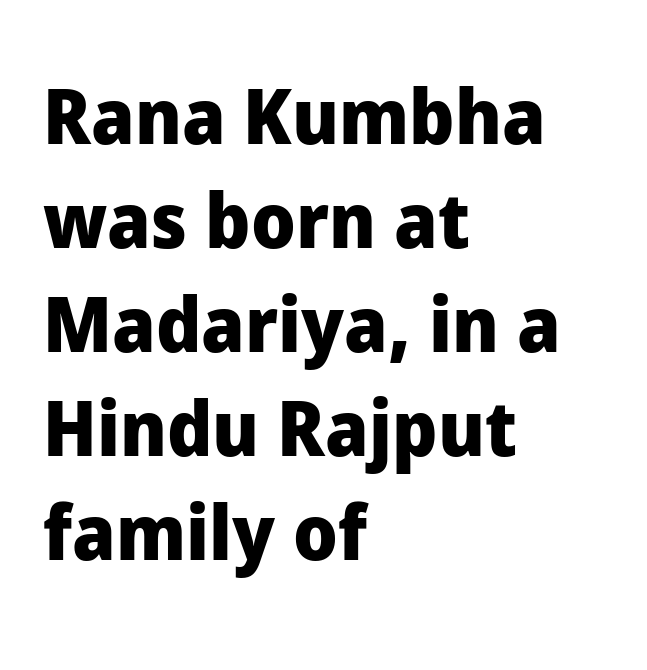
The image shows 76 px heavy sans-serif type, upright; set left-aligned, normal line spacing (1.37x), normal letter spacing, not underlined; low stroke contrast and a medium x-height.
